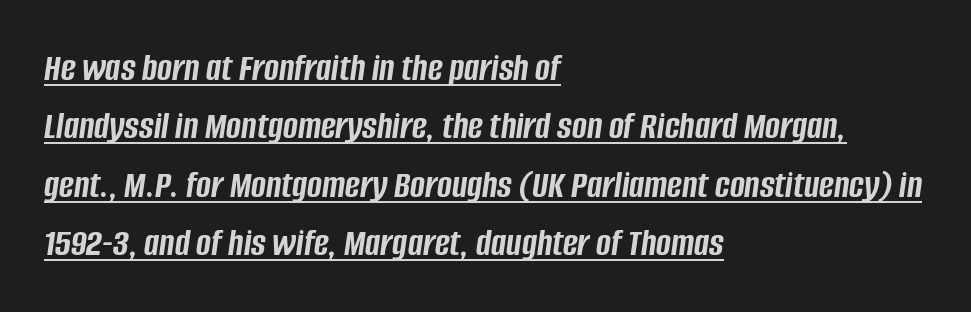
Q: Is the text bold? A: Yes.
Q: Is the text italic (slanted)? A: Yes, it leans right by about 8 degrees.
Q: Is the text underlined? A: Yes.
Q: How is the paragraph aligned? A: Left-aligned.
Q: Is the spacing between letters normal or unusually wide? A: Normal.
Q: Is the spacing between lines tight, normal or loose? A: Normal.
Q: Width (condensed, normal, or wide)? A: Condensed.
Q: Stroke contrast? A: Low.
Q: x-height? A: Large.
Q: Monospaced? A: No.
